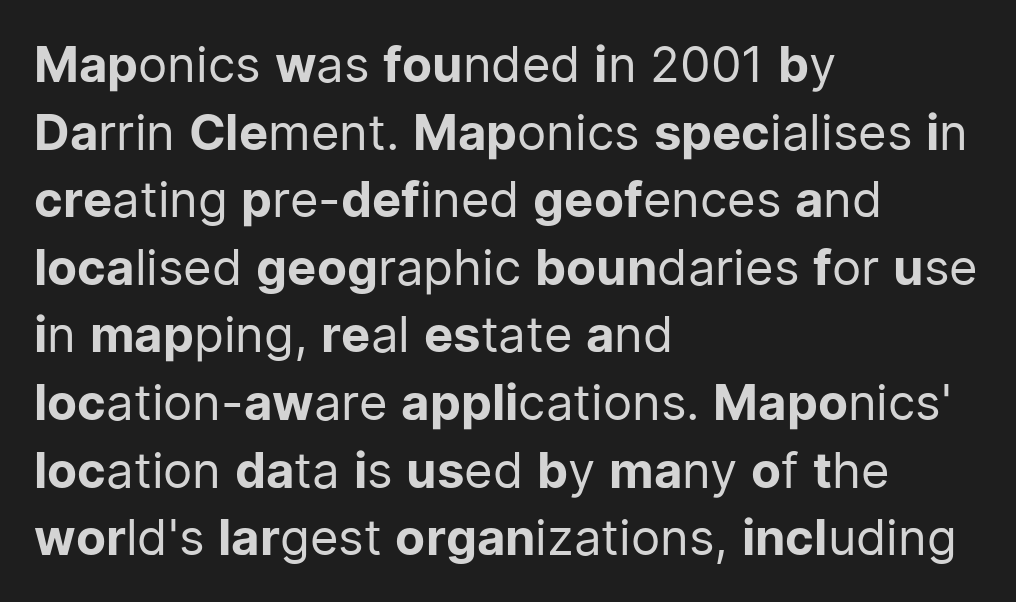
Observe the ordinary spacing: letters are neighbours, not strangers. The space directly below the letters is spotless. The rendering uses a moderate line-height, typical for paragraphs. Casual observation: everything's shoved over to the left. Note the varied advance widths — an 'i' is clearly narrower than an 'm'. The axis of the letterforms is exactly vertical.
